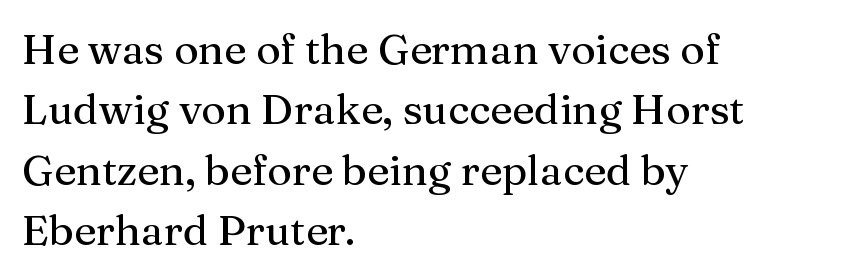
The image shows 42 px serif type, upright; set left-aligned, normal line spacing (1.44x), normal letter spacing, not underlined; medium stroke contrast and a medium x-height.
